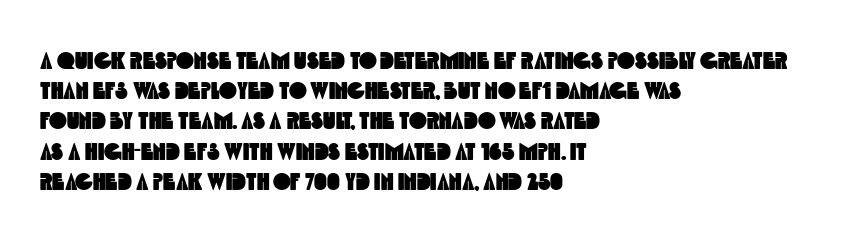
{"underline": "no", "align": "left", "line_spacing": "normal", "line_spacing_ratio": 1.26, "letter_spacing": "normal", "letter_spacing_em": 0.0, "glyph_px": 24}
